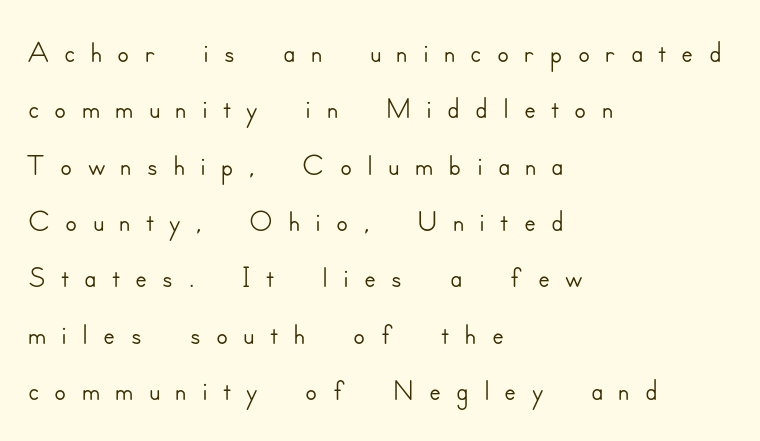
Q: Is the text italic (slanted)? A: No, it is upright.
Q: Is the typeface a serif or a sans-serif typeface? A: Sans-serif.
Q: Is the text underlined? A: No.
Q: How is the paragraph aligned? A: Left-aligned.
Q: Is the spacing between letters normal or unusually wide? A: Unusually wide.
Q: Is the spacing between lines tight, normal or loose? A: Normal.
Q: Width (condensed, normal, or wide)? A: Normal.
Q: Stroke contrast? A: Low.
Q: x-height? A: Small.
Q: Monospaced? A: No.
